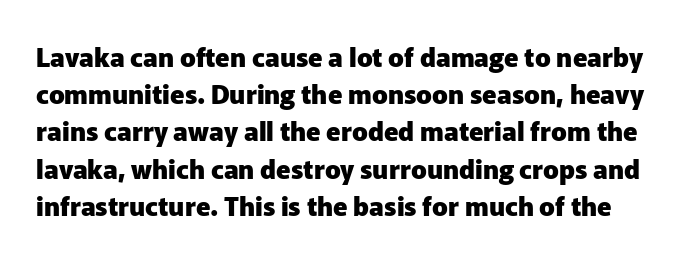
{"italic": "no", "bold": "yes", "underline": "no", "line_spacing": "normal", "line_spacing_ratio": 1.43, "letter_spacing": "normal", "letter_spacing_em": 0.0, "glyph_px": 26}
